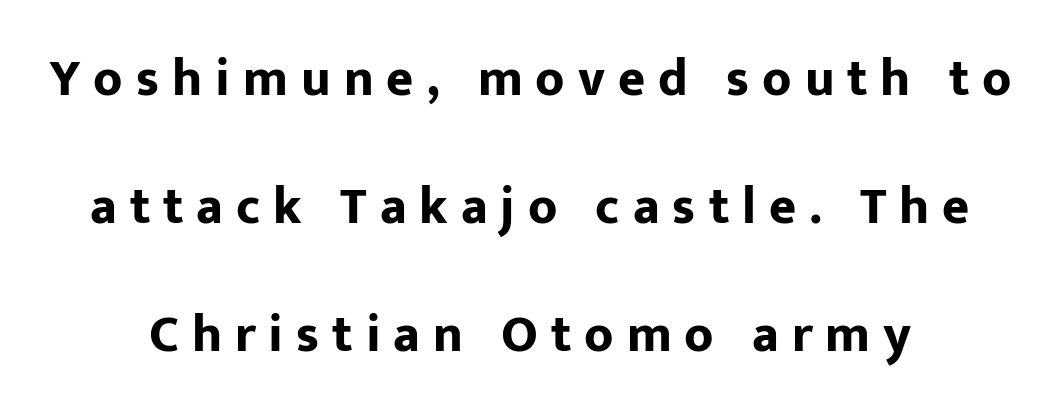
Does the type have serifs? No, each stem ends abruptly. A great deal of white space separates one row of letters from the next. The passage is arranged like a title page — every line centered. Look at the tracking — it's clearly loosened, letters drifting apart. Type without underlining.
